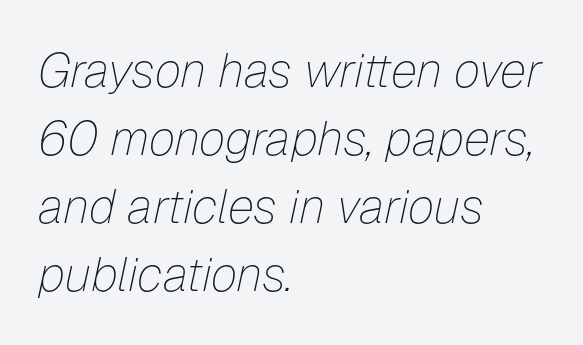
{"italic": "yes", "lean": "right", "slant_degrees": 12, "bold": "no", "weight": "thin", "width": "normal", "stroke_contrast": "low", "x_height": "medium", "monospaced": "no", "underline": "no", "align": "left", "line_spacing": "normal", "line_spacing_ratio": 1.42, "letter_spacing": "normal", "letter_spacing_em": 0.0, "glyph_px": 48}
